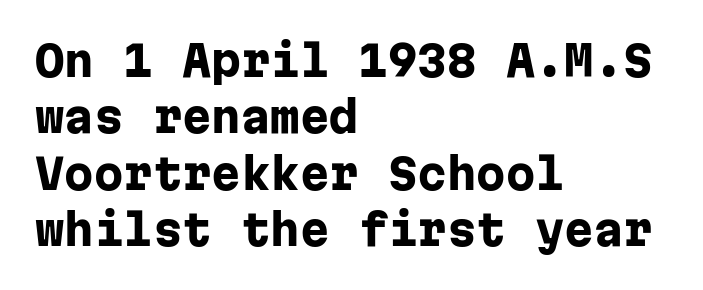
The image shows 42 px heavy sans-serif type, upright, monospaced; set left-aligned, normal line spacing (1.34x), normal letter spacing, not underlined; low stroke contrast and a medium x-height.
